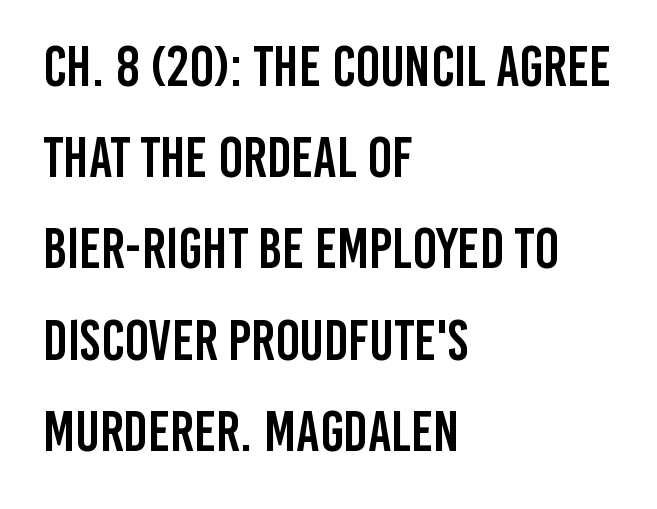
Q: Is the text italic (slanted)? A: No, it is upright.
Q: Is the typeface a serif or a sans-serif typeface? A: Sans-serif.
Q: Is the text underlined? A: No.
Q: How is the paragraph aligned? A: Left-aligned.
Q: Is the spacing between letters normal or unusually wide? A: Normal.
Q: Is the spacing between lines tight, normal or loose? A: Normal.
Q: Width (condensed, normal, or wide)? A: Condensed.
Q: Stroke contrast? A: Low.
Q: x-height? A: Large.
Q: Monospaced? A: No.
